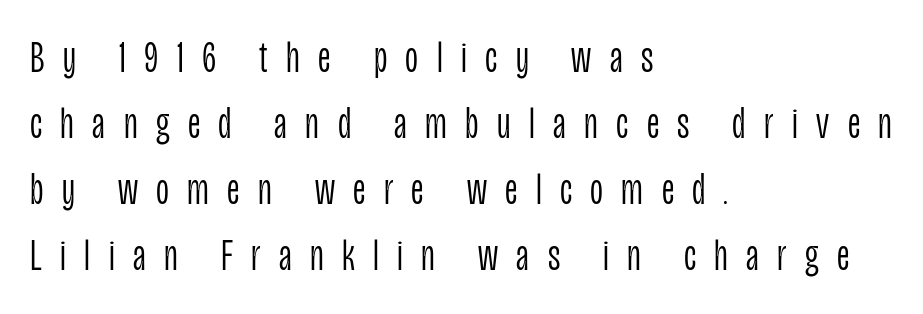
Q: Is the text bold? A: No.
Q: Is the text italic (slanted)? A: No, it is upright.
Q: Is the typeface a serif or a sans-serif typeface? A: Sans-serif.
Q: Is the text underlined? A: No.
Q: How is the paragraph aligned? A: Left-aligned.
Q: Is the spacing between letters normal or unusually wide? A: Unusually wide.
Q: Is the spacing between lines tight, normal or loose? A: Normal.
Q: Width (condensed, normal, or wide)? A: Condensed.
Q: Stroke contrast? A: Low.
Q: x-height? A: Large.
Q: Monospaced? A: No.
